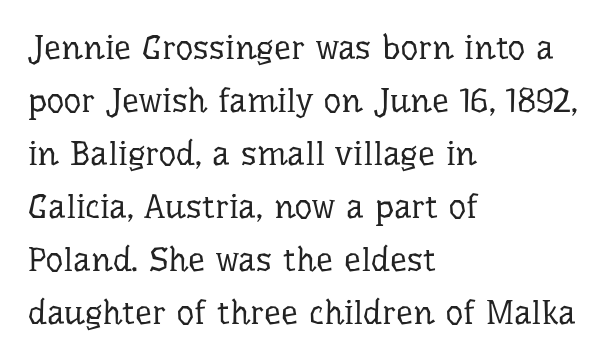
A quiet, ordinary-to-light weight characterises the typeface. Is there much room between lines? A standard amount, neither cramped nor airy. This is roman type, the default non-slanted kind. This rendering leaves character spacing at its baseline value. The passage shown is typed in a proportional face where columns would drift.
